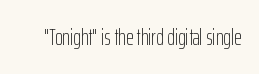
The type is set solid horizontally, with unmodified tracking. Words float on clear page, feet unadorned. A quiet, ordinary-to-light weight characterises the typeface. The type sits square on the baseline with zero lean.
